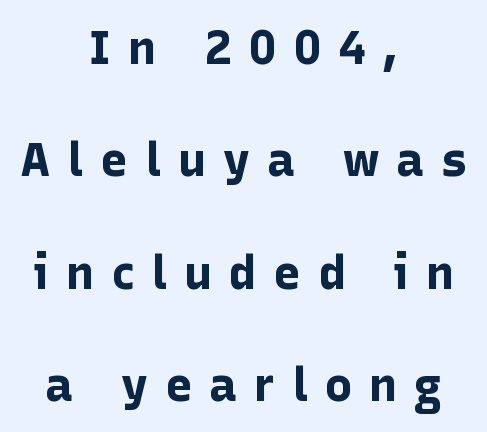
{"serif": "no", "italic": "no", "bold": "yes", "weight": "bold", "width": "normal", "stroke_contrast": "low", "x_height": "medium", "monospaced": "no", "underline": "no", "align": "center", "line_spacing": "loose", "line_spacing_ratio": 2.39, "letter_spacing": "wide", "letter_spacing_em": 0.35, "glyph_px": 47}
